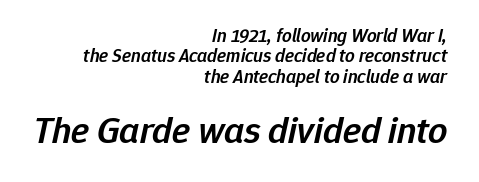
The image shows 38 px semibold type, italic (leaning right); set right-aligned, tight line spacing (1.07x), normal letter spacing, not underlined; the second (bottom) block is 2.0x larger; low stroke contrast and a medium x-height.
